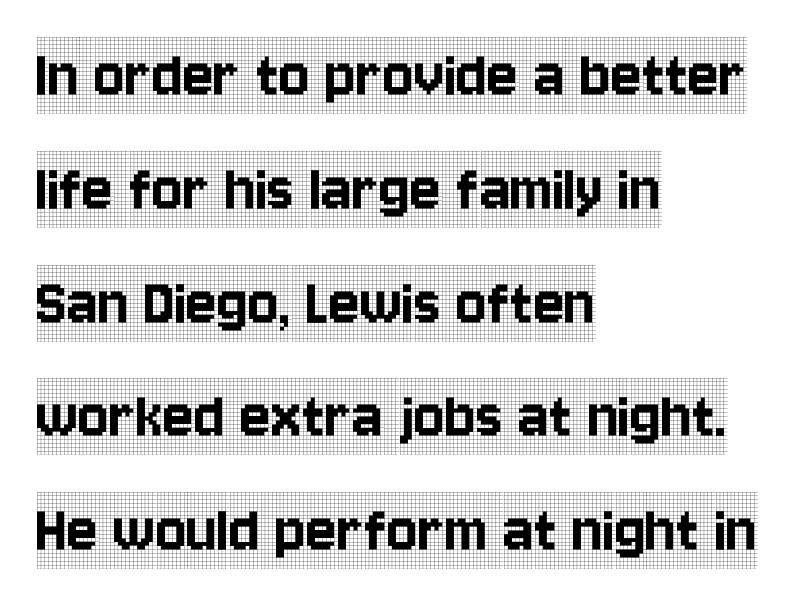
The image shows 72 px condensed serif type, upright; set left-aligned, normal line spacing (1.58x), normal letter spacing, not underlined; a large x-height.
